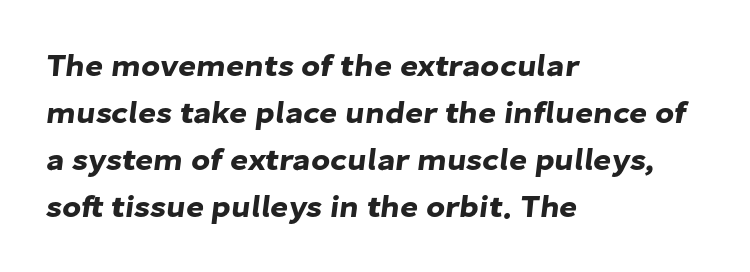
The image shows 31 px sans-serif type; set left-aligned, normal line spacing (1.52x), normal letter spacing, not underlined; low stroke contrast and a medium x-height.
